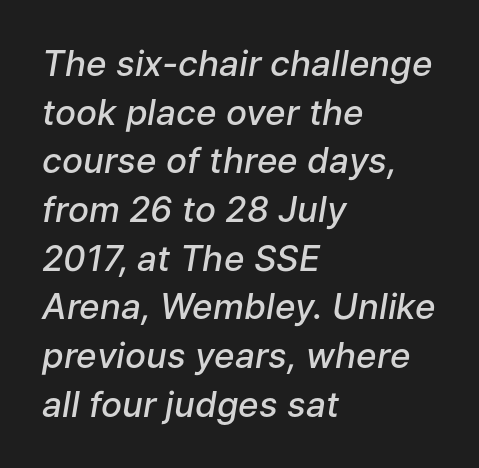
Q: Is the text bold? A: Semi-bold.
Q: Is the text italic (slanted)? A: Yes, it leans right by about 9 degrees.
Q: Is the text underlined? A: No.
Q: How is the paragraph aligned? A: Left-aligned.
Q: Is the spacing between letters normal or unusually wide? A: Normal.
Q: Is the spacing between lines tight, normal or loose? A: Normal.
Q: Width (condensed, normal, or wide)? A: Normal.
Q: Stroke contrast? A: Low.
Q: x-height? A: Medium.
Q: Monospaced? A: No.
